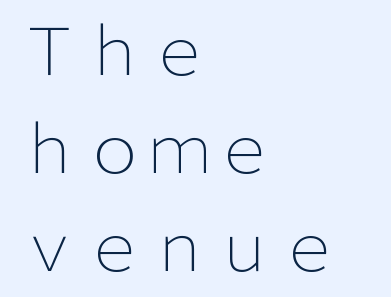
I'd call this a sans setting — the letters go barefoot. In CSS terms this would be text-align: left. Does the leading feel generous? No, just average. The letters stand straight up with perfectly vertical stems.
